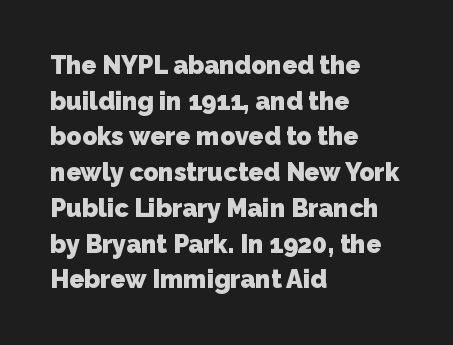
{"bold": "yes", "underline": "no", "align": "left", "line_spacing": "normal", "line_spacing_ratio": 1.43, "letter_spacing": "normal", "letter_spacing_em": 0.0, "glyph_px": 25}
